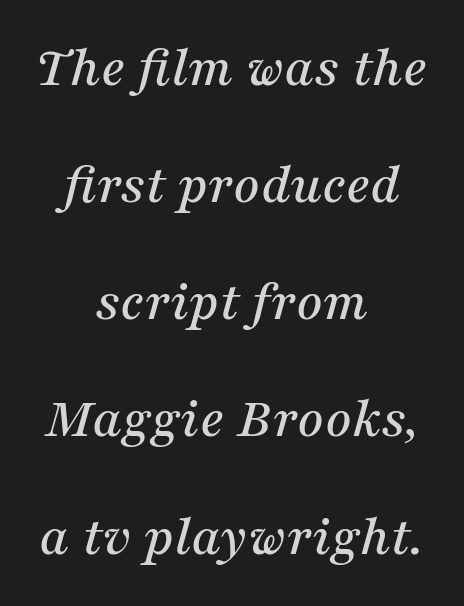
Interline gaps are noticeably wide in this sample. Each word holds together tightly as a unit, with standard inter-letter gaps. In terms of posture, this sample is oblique. Check the space under the baseline: it is left empty. This sample has the flowing, uneven cadence of proportional lettering.
